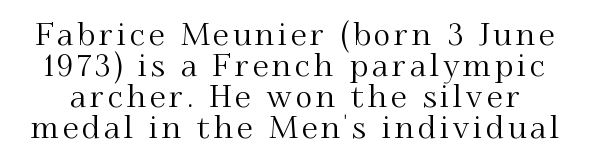
The image shows 32 px serif type, upright; set tight line spacing (0.97x), not underlined; medium stroke contrast and a small x-height.
